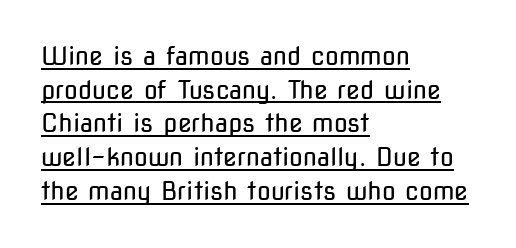
Honestly, the row spacing looks completely unremarkable. In designer terms, the underline attribute is active on this setting. You can tell it's not italic because the verticals are truly vertical. A classic flush-left, rag-right setting is used for this passage. The type is set solid horizontally, with unmodified tracking.
